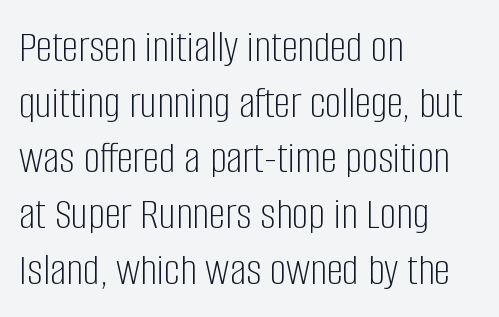
Q: Is the text bold? A: No.
Q: Is the text italic (slanted)? A: No, it is upright.
Q: Is the typeface a serif or a sans-serif typeface? A: Sans-serif.
Q: Is the text underlined? A: No.
Q: How is the paragraph aligned? A: Left-aligned.
Q: Is the spacing between letters normal or unusually wide? A: Normal.
Q: Width (condensed, normal, or wide)? A: Condensed.
Q: Stroke contrast? A: Low.
Q: x-height? A: Large.
Q: Monospaced? A: No.
